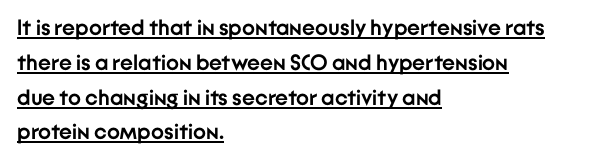
Q: Is the text bold? A: Yes.
Q: Is the text italic (slanted)? A: No, it is upright.
Q: Is the text underlined? A: Yes.
Q: How is the paragraph aligned? A: Left-aligned.
Q: Is the spacing between letters normal or unusually wide? A: Normal.
Q: Is the spacing between lines tight, normal or loose? A: Normal.
